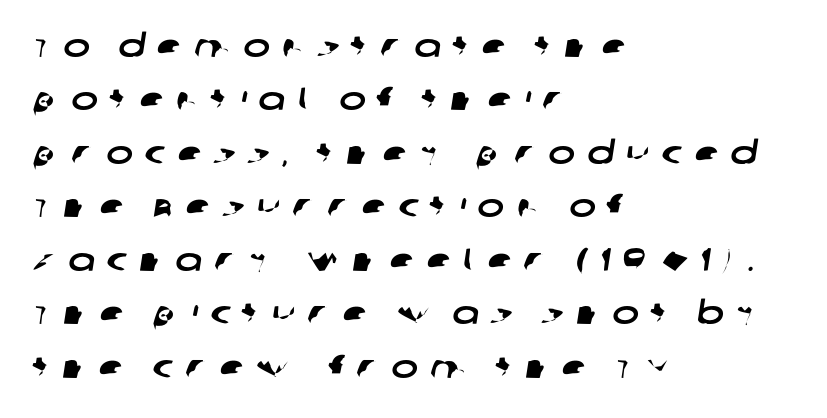
The image shows 32 px wide sans-serif type; set left-aligned, normal line spacing (1.67x), unusually wide letter spacing (+0.37 em), not underlined; low stroke contrast and a large x-height.
